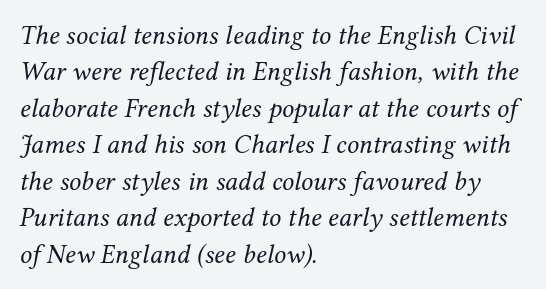
Q: Is the text bold? A: No.
Q: Is the text italic (slanted)? A: Yes, it leans right by about 12 degrees.
Q: Is the text underlined? A: No.
Q: How is the paragraph aligned? A: Left-aligned.
Q: Is the spacing between letters normal or unusually wide? A: Normal.
Q: Is the spacing between lines tight, normal or loose? A: Normal.
